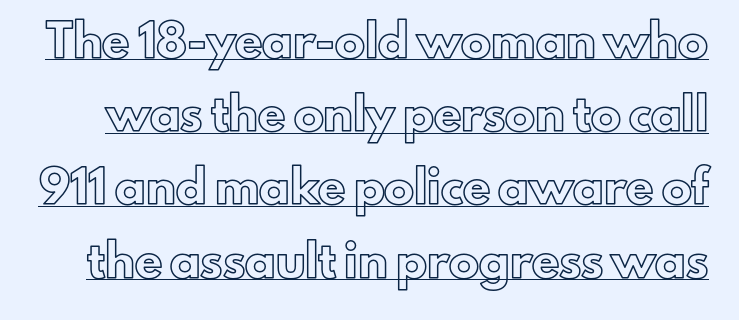
{"italic": "no", "width": "normal", "x_height": "small", "monospaced": "no", "underline": "yes", "line_spacing": "loose", "line_spacing_ratio": 2.44, "letter_spacing": "normal", "letter_spacing_em": 0.0, "glyph_px": 30}
